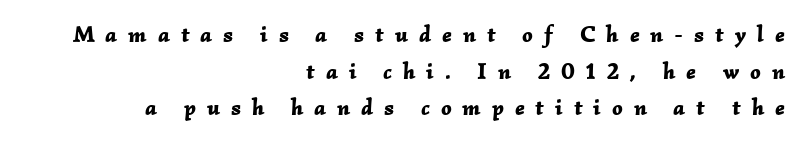
Alignment: flush right. Look at the stroke-to-counter ratio: heavy, a bold. This sample keeps an unexceptional amount of space between lines. Someone cranked the tracking dial way up on this one. Unmarked baselines from the first word to the last.
